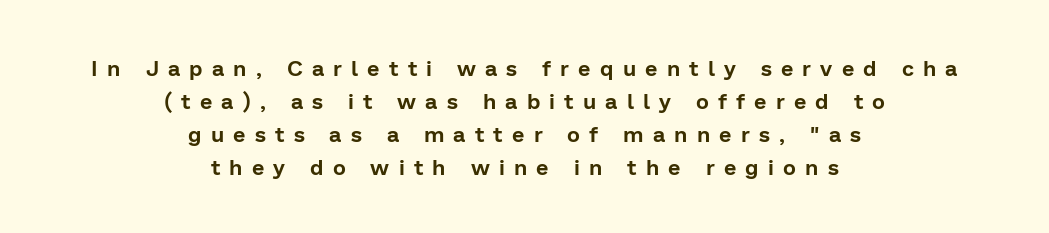
Q: Is the text italic (slanted)? A: No, it is upright.
Q: Is the text underlined? A: No.
Q: How is the paragraph aligned? A: Centered.
Q: Is the spacing between letters normal or unusually wide? A: Unusually wide.
Q: Is the spacing between lines tight, normal or loose? A: Normal.
